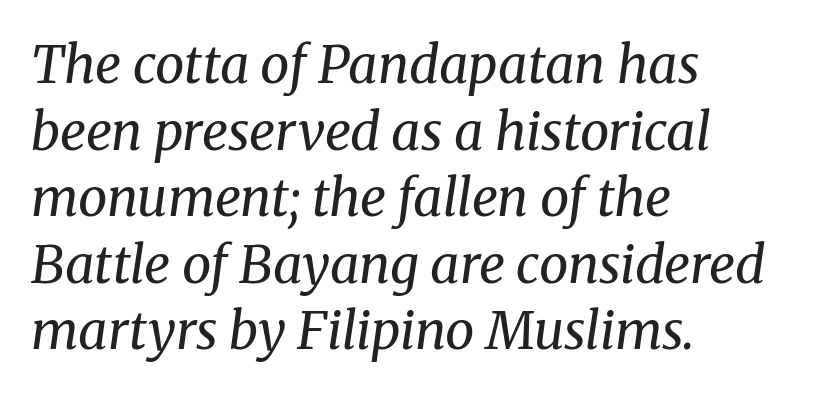
Q: Is the text bold? A: No.
Q: Is the text italic (slanted)? A: Yes, it leans right by about 8 degrees.
Q: Is the typeface a serif or a sans-serif typeface? A: Serif.
Q: Is the text underlined? A: No.
Q: How is the paragraph aligned? A: Left-aligned.
Q: Is the spacing between letters normal or unusually wide? A: Normal.
Q: Is the spacing between lines tight, normal or loose? A: Normal.
Q: Width (condensed, normal, or wide)? A: Normal.
Q: Stroke contrast? A: Medium.
Q: x-height? A: Medium.
Q: Monospaced? A: No.
